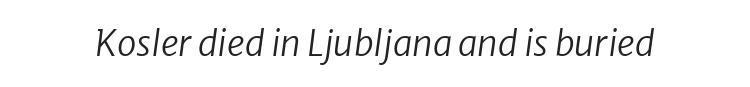
This reads as an unemphasized weight, regular at the heaviest. Inter-character spacing is left at the font's built-in metrics. Honestly, there is no underline to notice here at all. Tall strokes in this sample are angled rather than plumb. You could not count columns in this text — the font is proportionally spaced.
